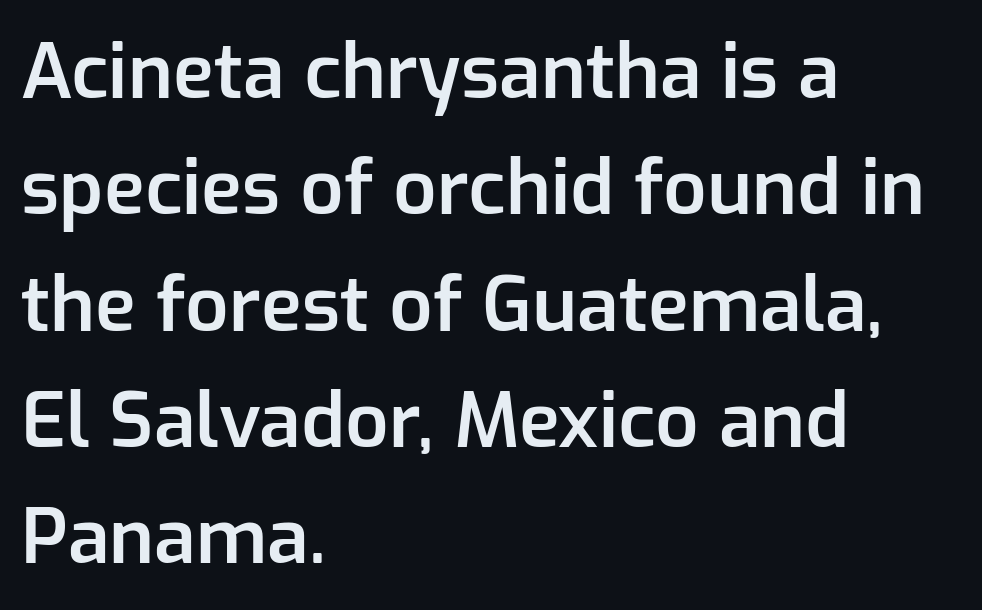
Q: Is the text bold? A: Semi-bold.
Q: Is the text italic (slanted)? A: No, it is upright.
Q: Is the typeface a serif or a sans-serif typeface? A: Sans-serif.
Q: Is the text underlined? A: No.
Q: How is the paragraph aligned? A: Left-aligned.
Q: Is the spacing between letters normal or unusually wide? A: Normal.
Q: Is the spacing between lines tight, normal or loose? A: Normal.
Q: Width (condensed, normal, or wide)? A: Normal.
Q: Stroke contrast? A: Low.
Q: x-height? A: Medium.
Q: Monospaced? A: No.
